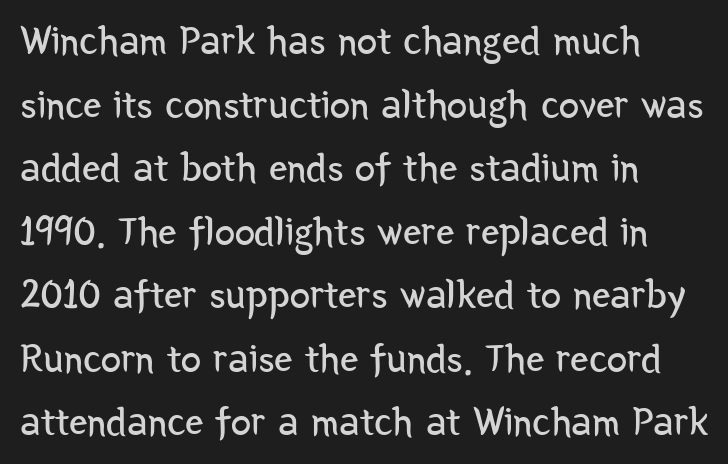
Q: Is the text bold? A: No.
Q: Is the text italic (slanted)? A: No, it is upright.
Q: Is the typeface a serif or a sans-serif typeface? A: Sans-serif.
Q: Is the text underlined? A: No.
Q: Is the spacing between letters normal or unusually wide? A: Normal.
Q: Is the spacing between lines tight, normal or loose? A: Normal.
Q: Width (condensed, normal, or wide)? A: Condensed.
Q: Stroke contrast? A: Low.
Q: x-height? A: Medium.
Q: Monospaced? A: No.
